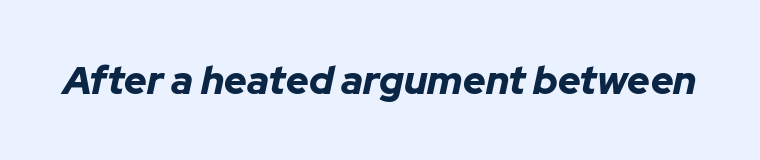
{"italic": "yes", "lean": "right", "slant_degrees": 12, "bold": "yes", "weight": "bold", "width": "normal", "stroke_contrast": "low", "x_height": "medium", "monospaced": "no", "underline": "no", "letter_spacing": "normal", "letter_spacing_em": 0.0, "glyph_px": 39}
